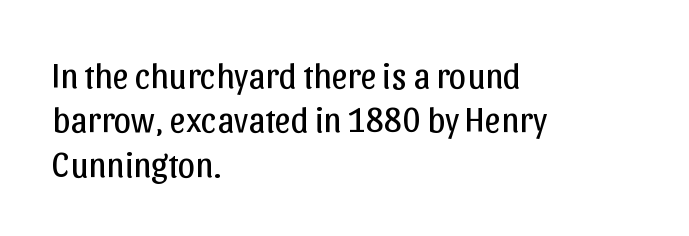
Q: Is the text bold? A: No.
Q: Is the text italic (slanted)? A: No, it is upright.
Q: Is the typeface a serif or a sans-serif typeface? A: Sans-serif.
Q: Is the text underlined? A: No.
Q: How is the paragraph aligned? A: Left-aligned.
Q: Is the spacing between letters normal or unusually wide? A: Normal.
Q: Is the spacing between lines tight, normal or loose? A: Normal.
Q: Width (condensed, normal, or wide)? A: Normal.
Q: Stroke contrast? A: Low.
Q: x-height? A: Medium.
Q: Monospaced? A: No.
